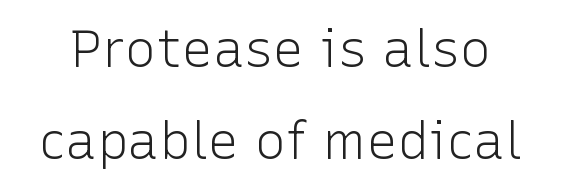
Glance below the letters and you will spot only blank space. Honestly, the letter spacing is just normal — you wouldn't notice it. Font category for this specimen: sans-serif. Posture: upright roman. The passage shown is typed in a proportional face where columns would drift.
